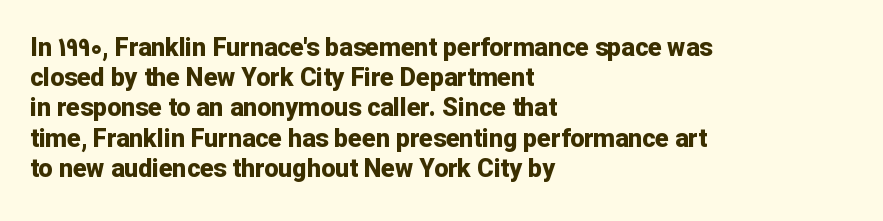
Q: Is the text bold? A: Yes.
Q: Is the text italic (slanted)? A: No, it is upright.
Q: Is the text underlined? A: No.
Q: How is the paragraph aligned? A: Left-aligned.
Q: Is the spacing between letters normal or unusually wide? A: Normal.
